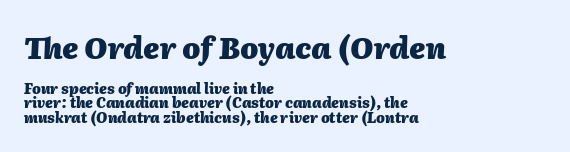
Q: Is the text bold? A: Yes.
Q: Is the text italic (slanted)? A: Yes, it leans right by about 2 degrees.
Q: Is the text underlined? A: No.
Q: How is the paragraph aligned? A: Left-aligned.
Q: Is the spacing between letters normal or unusually wide? A: Normal.
Q: Is the spacing between lines tight, normal or loose? A: Tight.
Q: Which block of text is set in a larger size, the first (top) or the second (bottom)? A: The first (top) one.
Q: Width (condensed, normal, or wide)? A: Normal.
Q: Stroke contrast? A: Medium.
Q: x-height? A: Medium.
Q: Monospaced? A: No.
